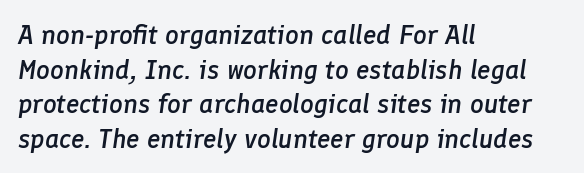
Check under the words: just untouched page. Short and long lines alike share a common starting point at left. The block of text has a typical density, with ordinary space between rows. The rendering uses a semibold face; strokes are thickened but not to full bold. The specimen reads as italic at a glance. Letter spacing: default.
